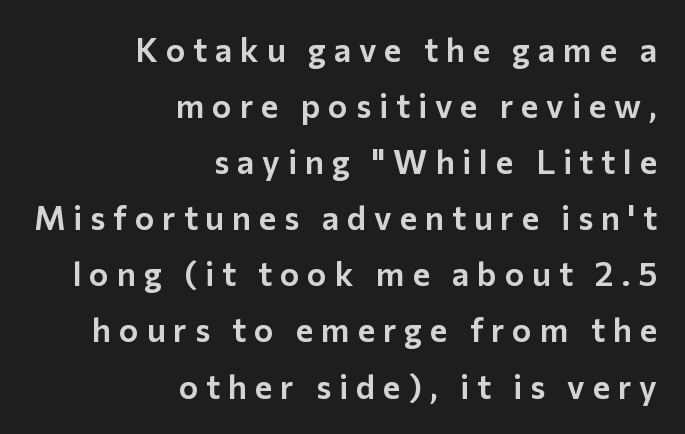
{"serif": "no", "italic": "no", "width": "normal", "stroke_contrast": "low", "x_height": "medium", "monospaced": "no", "underline": "no", "align": "right", "line_spacing": "normal", "line_spacing_ratio": 1.7, "letter_spacing": "wide", "letter_spacing_em": 0.24, "glyph_px": 33}
